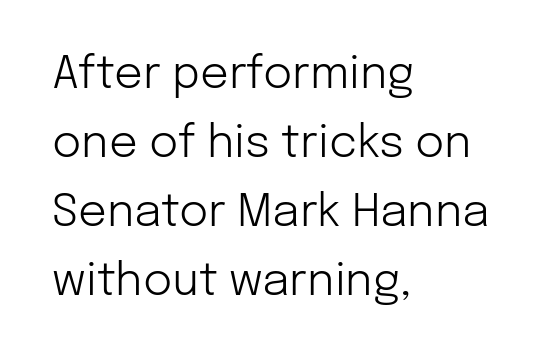
{"serif": "no", "italic": "no", "bold": "no", "weight": "light", "width": "normal", "stroke_contrast": "low", "x_height": "medium", "monospaced": "no", "underline": "no", "align": "left", "line_spacing": "normal", "line_spacing_ratio": 1.53, "letter_spacing": "normal", "letter_spacing_em": 0.0, "glyph_px": 45}
